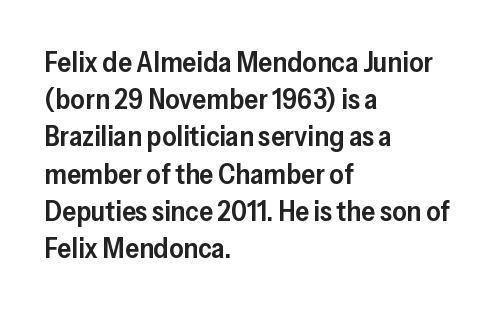
The foot of each line stays bare and open. Vertical spacing — default. The lettering stays uniformly vertical, giving the passage a roman look. These lines are set flush left with a ragged right edge. Look at the tracking — it's just the regular setting, nothing added. Each letter's strokes conclude bluntly, with no projecting serifs.
